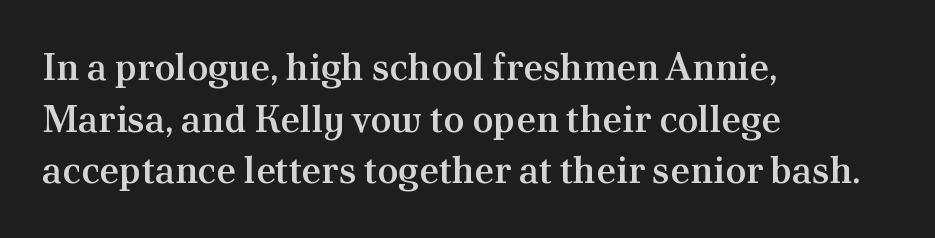
The image shows 38 px semibold serif type, upright; set left-aligned, normal line spacing (1.36x), normal letter spacing, not underlined; medium stroke contrast and a small x-height.
